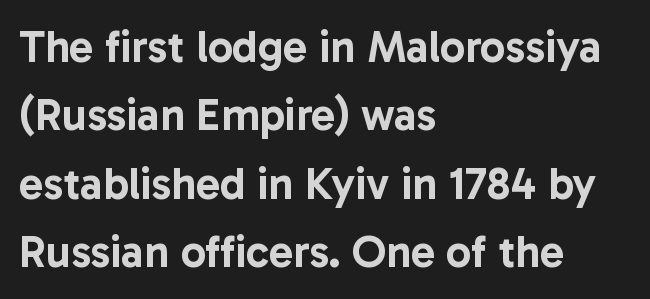
Q: Is the text italic (slanted)? A: No, it is upright.
Q: Is the typeface a serif or a sans-serif typeface? A: Sans-serif.
Q: Is the text underlined? A: No.
Q: How is the paragraph aligned? A: Left-aligned.
Q: Is the spacing between letters normal or unusually wide? A: Normal.
Q: Is the spacing between lines tight, normal or loose? A: Normal.
Q: Width (condensed, normal, or wide)? A: Normal.
Q: Stroke contrast? A: Low.
Q: x-height? A: Medium.
Q: Monospaced? A: No.
